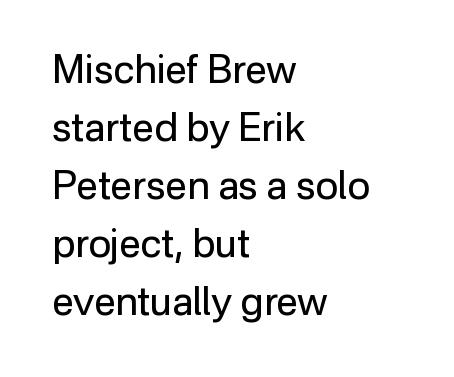
The image shows 39 px regular-weight sans-serif type, upright; set left-aligned, normal line spacing (1.49x), normal letter spacing, not underlined; low stroke contrast and a medium x-height.
